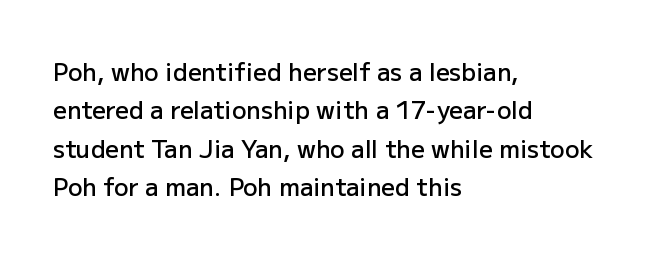
Q: Is the text bold? A: Semi-bold.
Q: Is the text italic (slanted)? A: No, it is upright.
Q: Is the text underlined? A: No.
Q: How is the paragraph aligned? A: Left-aligned.
Q: Is the spacing between letters normal or unusually wide? A: Normal.
Q: Is the spacing between lines tight, normal or loose? A: Normal.
